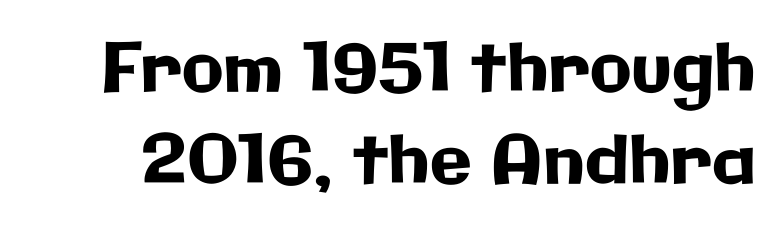
Q: Is the text italic (slanted)? A: No, it is upright.
Q: Is the typeface a serif or a sans-serif typeface? A: Sans-serif.
Q: Is the text underlined? A: No.
Q: Is the spacing between letters normal or unusually wide? A: Normal.
Q: Is the spacing between lines tight, normal or loose? A: Normal.
Q: Width (condensed, normal, or wide)? A: Normal.
Q: Stroke contrast? A: Low.
Q: x-height? A: Medium.
Q: Monospaced? A: No.
